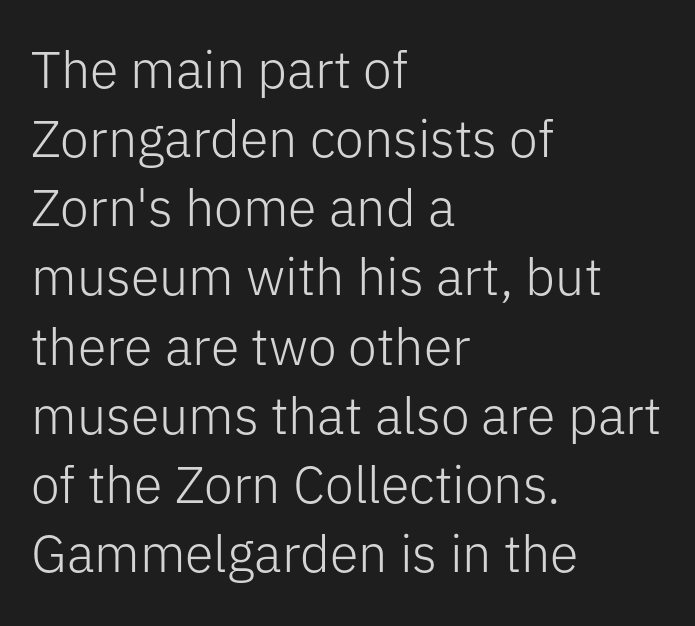
Q: Is the text bold? A: No.
Q: Is the text italic (slanted)? A: No, it is upright.
Q: Is the typeface a serif or a sans-serif typeface? A: Sans-serif.
Q: Is the text underlined? A: No.
Q: How is the paragraph aligned? A: Left-aligned.
Q: Is the spacing between letters normal or unusually wide? A: Normal.
Q: Is the spacing between lines tight, normal or loose? A: Normal.
Q: Width (condensed, normal, or wide)? A: Normal.
Q: Stroke contrast? A: Low.
Q: x-height? A: Medium.
Q: Monospaced? A: No.
